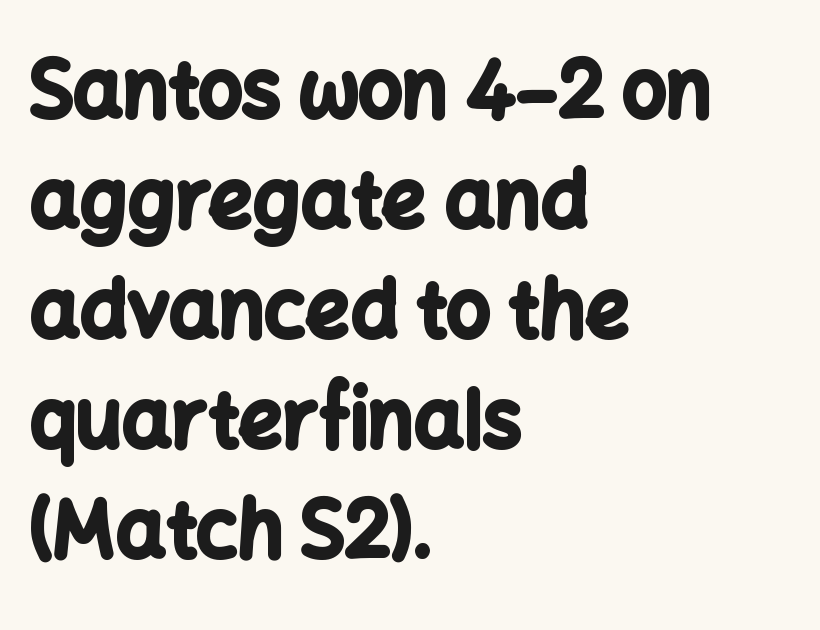
Q: Is the text bold? A: Yes.
Q: Is the text italic (slanted)? A: No, it is upright.
Q: Is the typeface a serif or a sans-serif typeface? A: Sans-serif.
Q: Is the text underlined? A: No.
Q: How is the paragraph aligned? A: Left-aligned.
Q: Is the spacing between letters normal or unusually wide? A: Normal.
Q: Is the spacing between lines tight, normal or loose? A: Normal.
Q: Width (condensed, normal, or wide)? A: Normal.
Q: Stroke contrast? A: Low.
Q: x-height? A: Medium.
Q: Monospaced? A: No.
